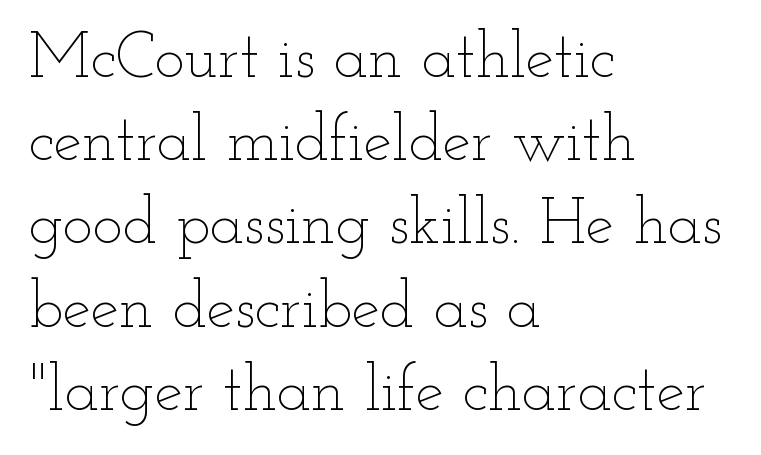
Q: Is the text bold? A: No.
Q: Is the text italic (slanted)? A: No, it is upright.
Q: Is the text underlined? A: No.
Q: How is the paragraph aligned? A: Left-aligned.
Q: Is the spacing between letters normal or unusually wide? A: Normal.
Q: Is the spacing between lines tight, normal or loose? A: Normal.
Q: Width (condensed, normal, or wide)? A: Wide.
Q: Stroke contrast? A: Low.
Q: x-height? A: Small.
Q: Monospaced? A: No.
